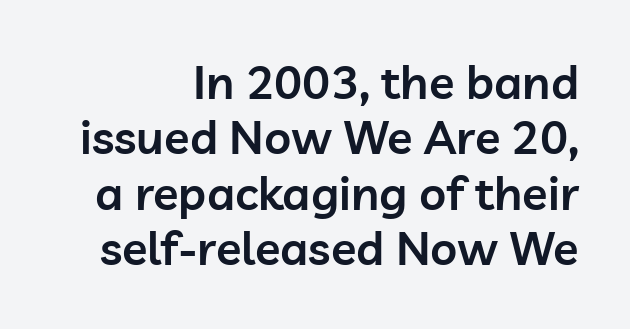
This sample uses an upright cut, with every glyph sitting square on the baseline. Check under the words: just untouched page. Casual observation: everything's shoved over to the right. The text was rendered using a sans face with plain stroke endings.
